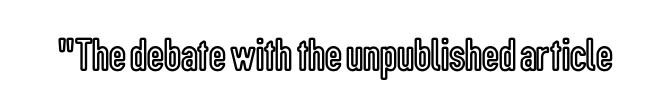
{"italic": "no", "width": "condensed", "x_height": "medium", "monospaced": "no", "underline": "no", "letter_spacing": "normal", "letter_spacing_em": 0.0, "glyph_px": 47}
